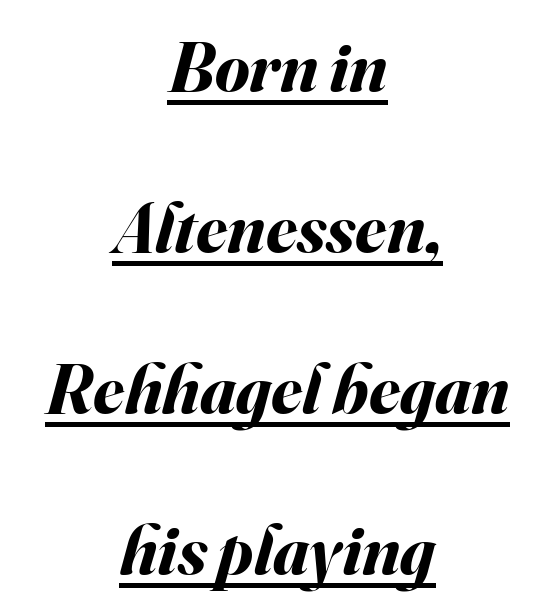
Is there much room between lines? Yes — plenty of vertical air separates them. Notice how thick the strokes are: this is what a full bold looks like. Spacing verdict: proportional, widths tailored to each character. Descenders here cross a horizontal rule under the line.
